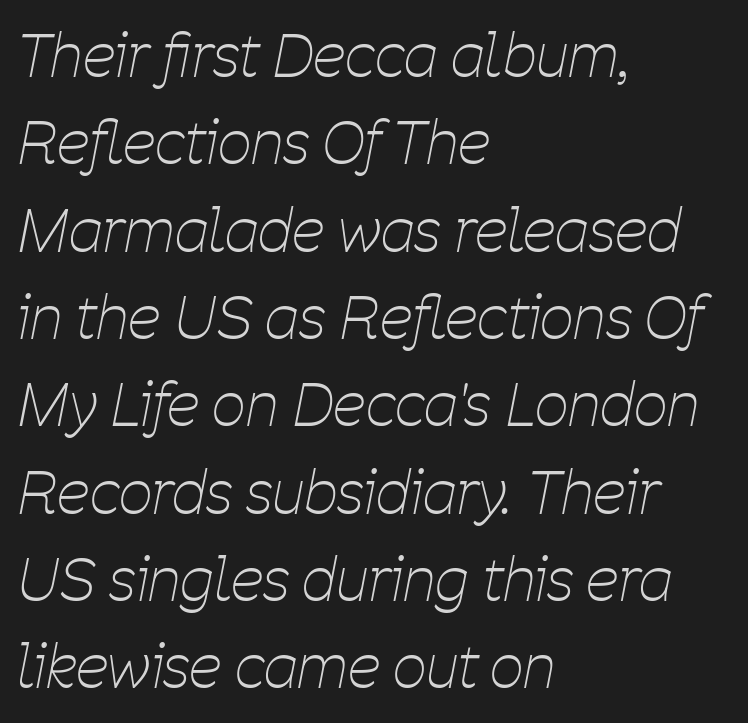
{"italic": "yes", "lean": "right", "slant_degrees": 11, "bold": "no", "weight": "thin", "width": "condensed", "stroke_contrast": "low", "x_height": "medium", "monospaced": "no", "underline": "no", "align": "left", "line_spacing": "normal", "line_spacing_ratio": 1.48, "letter_spacing": "normal", "letter_spacing_em": 0.0, "glyph_px": 59}
